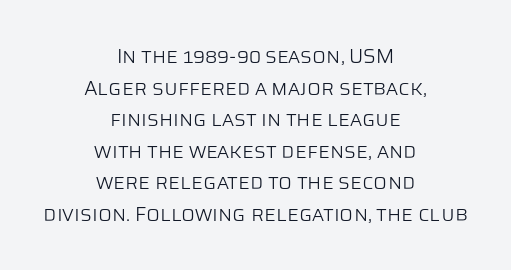
{"italic": "no", "bold": "no", "underline": "no", "align": "center", "line_spacing": "normal", "line_spacing_ratio": 1.58, "letter_spacing": "normal", "letter_spacing_em": 0.0, "glyph_px": 20}
